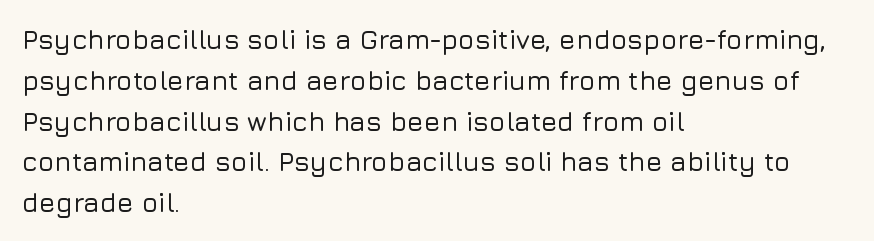
The image shows 27 px text type, upright; set left-aligned, normal line spacing (1.51x), normal letter spacing, not underlined.
